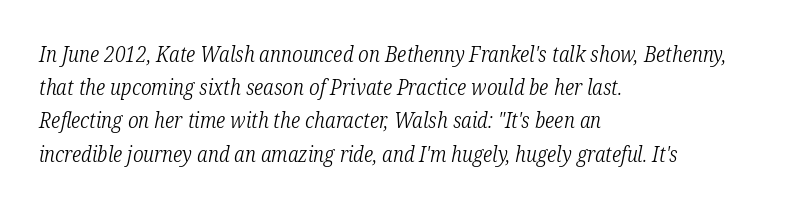
The image shows 21 px text type, italic (leaning right); set left-aligned, normal line spacing (1.58x), normal letter spacing, not underlined.
